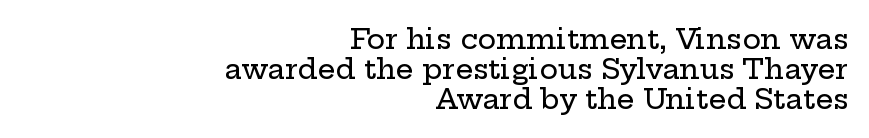
Q: Is the text italic (slanted)? A: No, it is upright.
Q: Is the typeface a serif or a sans-serif typeface? A: Serif.
Q: Is the text underlined? A: No.
Q: How is the paragraph aligned? A: Right-aligned.
Q: Is the spacing between letters normal or unusually wide? A: Normal.
Q: Is the spacing between lines tight, normal or loose? A: Tight.
Q: Width (condensed, normal, or wide)? A: Wide.
Q: Stroke contrast? A: Low.
Q: x-height? A: Medium.
Q: Monospaced? A: No.
